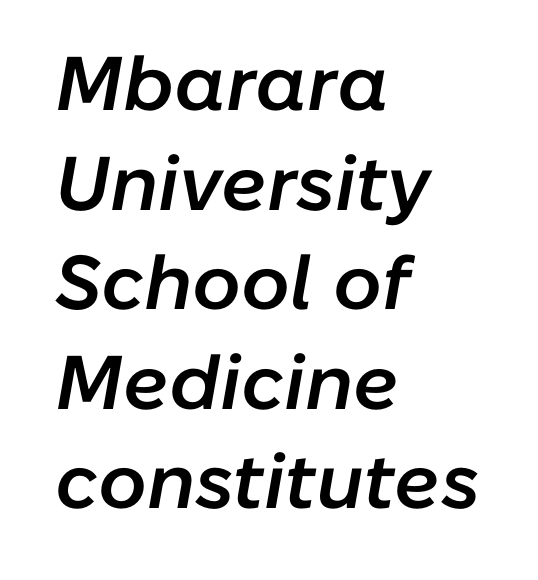
{"italic": "yes", "lean": "right", "slant_degrees": 10, "bold": "semi", "weight": "semibold", "width": "normal", "stroke_contrast": "low", "x_height": "medium", "monospaced": "no", "underline": "no", "align": "left", "line_spacing": "normal", "line_spacing_ratio": 1.31, "letter_spacing": "normal", "letter_spacing_em": 0.0, "glyph_px": 76}
